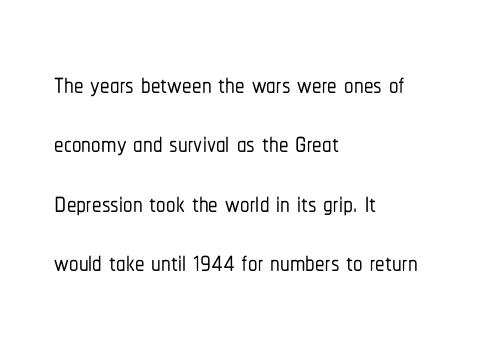
{"serif": "no", "italic": "no", "width": "condensed", "stroke_contrast": "low", "x_height": "medium", "monospaced": "no", "underline": "no", "align": "left", "line_spacing": "normal", "line_spacing_ratio": 1.56, "letter_spacing": "normal", "letter_spacing_em": 0.0, "glyph_px": 38}
